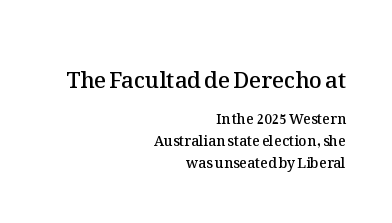
{"italic": "no", "bold": "semi", "underline": "no", "align": "right", "line_spacing": "normal", "line_spacing_ratio": 1.54, "letter_spacing": "normal", "letter_spacing_em": 0.0, "larger_block": "first", "size_ratio": 1.57, "glyph_px": 22}
